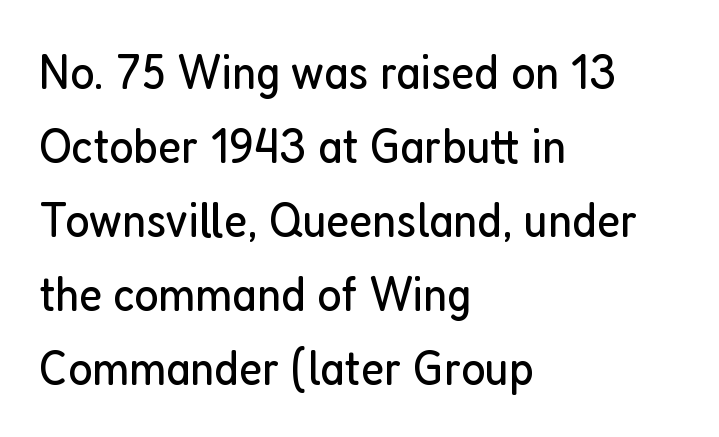
The image shows 51 px regular-weight, condensed sans-serif type, upright; set left-aligned, normal line spacing (1.45x), normal letter spacing, not underlined; low stroke contrast and a medium x-height.
